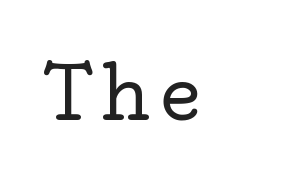
Q: Is the text bold? A: No.
Q: Is the text italic (slanted)? A: No, it is upright.
Q: Is the typeface a serif or a sans-serif typeface? A: Serif.
Q: Is the text underlined? A: No.
Q: Width (condensed, normal, or wide)? A: Normal.
Q: x-height? A: Small.
Q: Monospaced? A: No.
